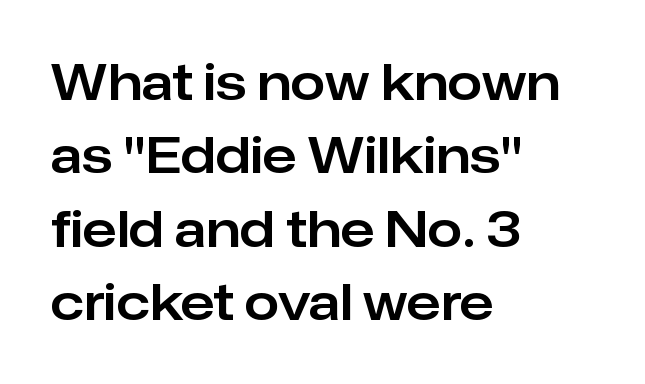
{"serif": "no", "italic": "no", "width": "normal", "stroke_contrast": "low", "x_height": "medium", "monospaced": "no", "underline": "no", "align": "left", "line_spacing": "normal", "line_spacing_ratio": 1.47, "letter_spacing": "normal", "letter_spacing_em": 0.0, "glyph_px": 50}
